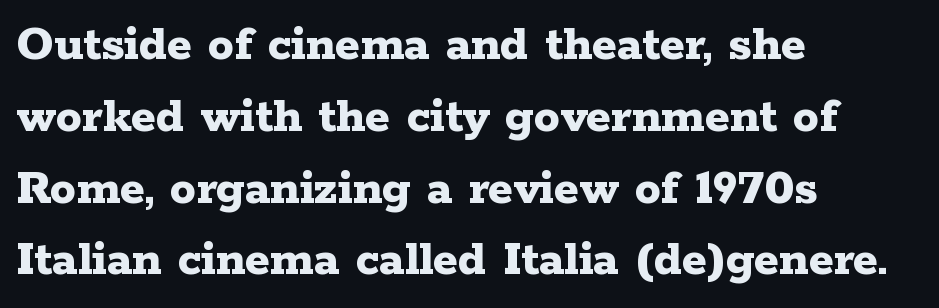
{"serif": "yes", "italic": "no", "bold": "yes", "weight": "bold", "width": "wide", "stroke_contrast": "low", "x_height": "medium", "monospaced": "no", "underline": "no", "align": "left", "line_spacing": "normal", "line_spacing_ratio": 1.38, "letter_spacing": "normal", "letter_spacing_em": 0.0, "glyph_px": 52}
